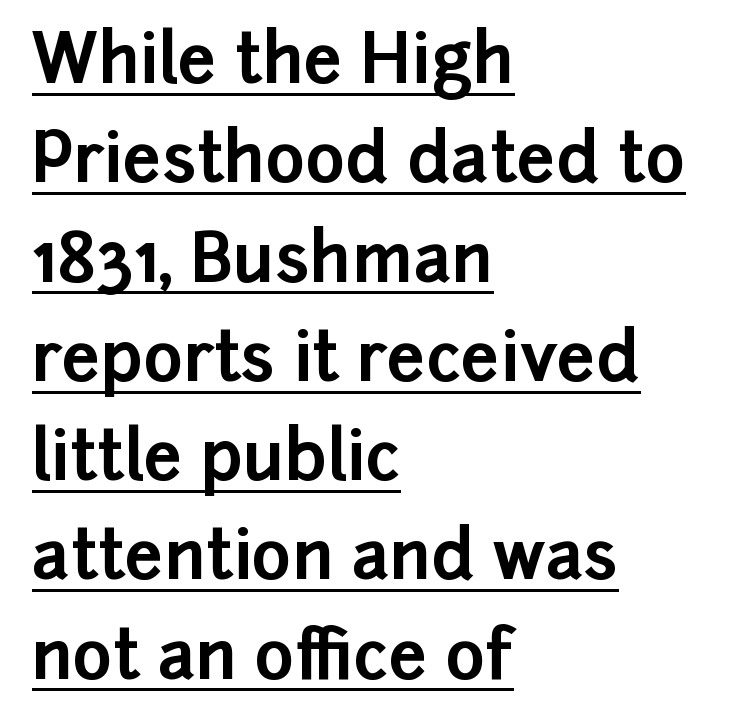
A continuous stroke trails under the words, as in a hyperlink. The rendering uses natural spacing where letterforms have individual widths. Each new line begins a customary step beneath the previous one. What weight is shown? A full bold with thick strokes. Serif or sans? Sans — the stroke terminals are bare. The compositor pushed each line to the left boundary.
